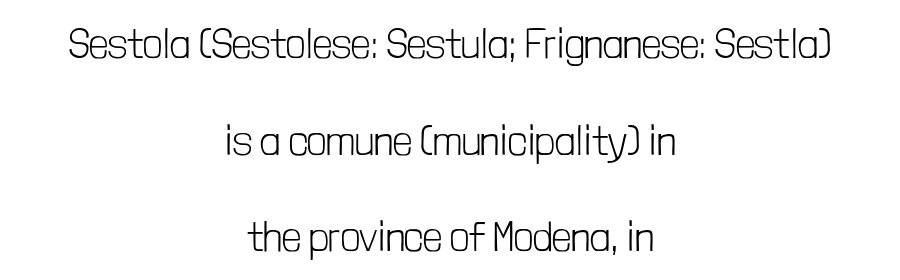
Nothing heavy about these letters — not bold at all. Vertical strokes here are truly vertical. Students, note that the glyphs here touch the page at normal intervals. This rendering uses center alignment, leaving both contours irregular but symmetric.
